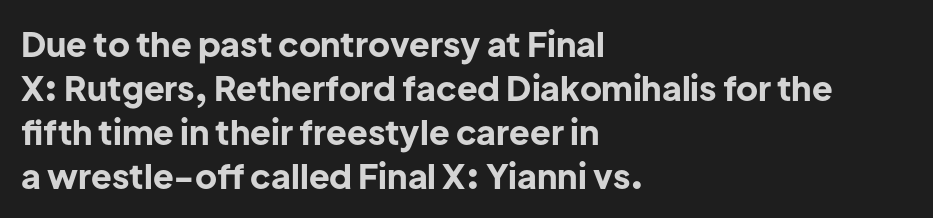
Q: Is the text bold? A: Yes.
Q: Is the text italic (slanted)? A: No, it is upright.
Q: Is the typeface a serif or a sans-serif typeface? A: Sans-serif.
Q: Is the text underlined? A: No.
Q: How is the paragraph aligned? A: Left-aligned.
Q: Is the spacing between letters normal or unusually wide? A: Normal.
Q: Is the spacing between lines tight, normal or loose? A: Normal.
Q: Width (condensed, normal, or wide)? A: Normal.
Q: Stroke contrast? A: Low.
Q: x-height? A: Medium.
Q: Monospaced? A: No.
